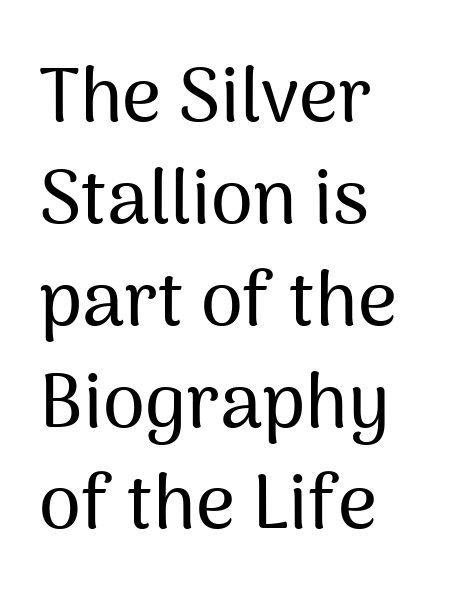
{"serif": "no", "italic": "no", "width": "normal", "stroke_contrast": "medium", "x_height": "medium", "monospaced": "no", "underline": "no", "align": "left", "line_spacing": "normal", "line_spacing_ratio": 1.34, "letter_spacing": "normal", "letter_spacing_em": 0.0, "glyph_px": 76}
